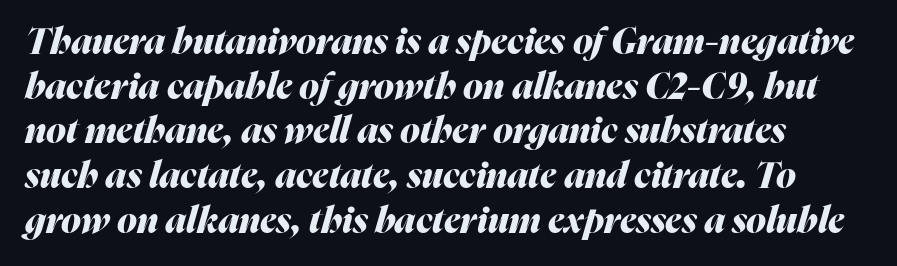
{"italic": "yes", "lean": "right", "slant_degrees": 16, "bold": "yes", "weight": "heavy", "width": "normal", "stroke_contrast": "medium", "x_height": "medium", "monospaced": "no", "underline": "no", "align": "left", "line_spacing_ratio": 1.24, "letter_spacing": "normal", "letter_spacing_em": 0.0, "glyph_px": 36}
